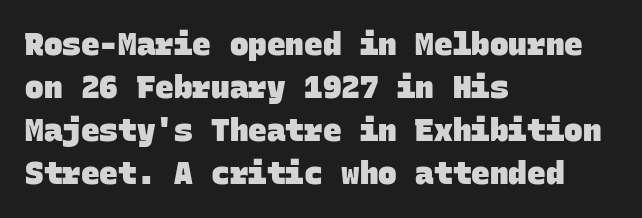
Note the uniform advance width — an 'i' takes as much space as an 'm'. The paragraph shown leans on its left margin. A sans-serif font was chosen for this passage. The face used here is rendered with its standard letterfit. The area under the type is left untouched.
